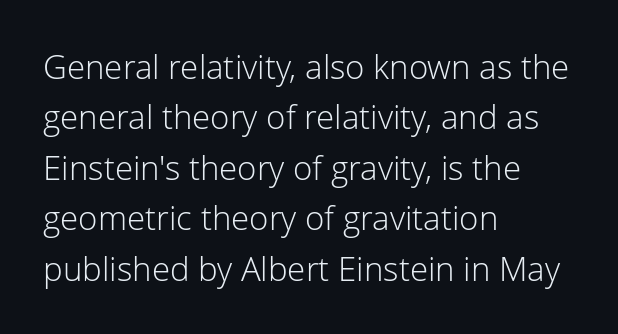
Q: Is the text bold? A: No.
Q: Is the text italic (slanted)? A: No, it is upright.
Q: Is the typeface a serif or a sans-serif typeface? A: Sans-serif.
Q: Is the text underlined? A: No.
Q: How is the paragraph aligned? A: Left-aligned.
Q: Is the spacing between letters normal or unusually wide? A: Normal.
Q: Is the spacing between lines tight, normal or loose? A: Normal.
Q: Width (condensed, normal, or wide)? A: Normal.
Q: Stroke contrast? A: Low.
Q: x-height? A: Medium.
Q: Monospaced? A: No.
